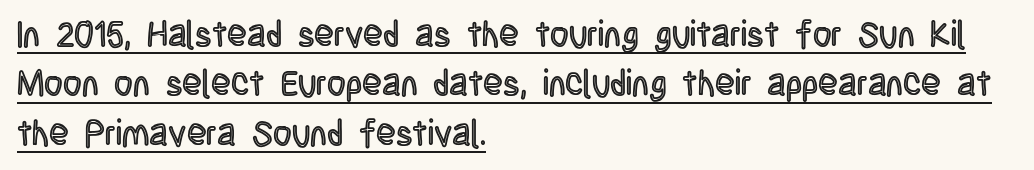
A typographer would call this underscored text. The block of text has a typical density, with ordinary space between rows. Note the varied advance widths — an 'i' is clearly narrower than an 'm'. Rendered with straight, roman letterforms. The compositor pushed each line to the left boundary. Spacing between characters is what you'd get straight out of the box.
